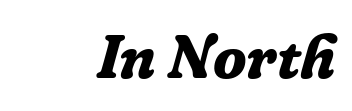
The letters carry serifs — small finishing strokes at the ends of their stems. Style check: oblique. Plain, unruled lines of type. Strong, thick strokes mark this as bold type. Varying glyph widths throughout — classic text-font behaviour.
